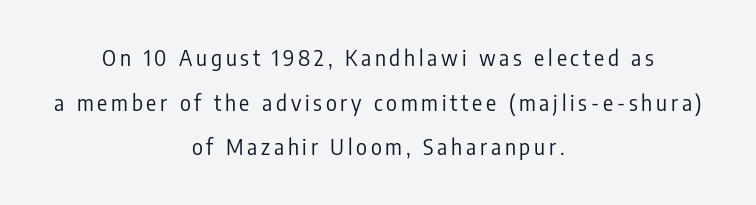
Q: Is the text bold? A: No.
Q: Is the text italic (slanted)? A: No, it is upright.
Q: Is the text underlined? A: No.
Q: How is the paragraph aligned? A: Centered.
Q: Is the spacing between lines tight, normal or loose? A: Loose.
